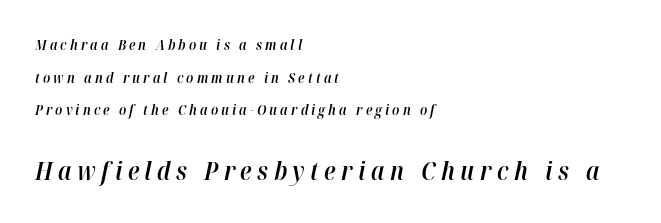
Q: Is the text bold? A: Semi-bold.
Q: Is the text italic (slanted)? A: Yes, it leans right by about 12 degrees.
Q: Is the text underlined? A: No.
Q: How is the paragraph aligned? A: Left-aligned.
Q: Is the spacing between letters normal or unusually wide? A: Unusually wide.
Q: Is the spacing between lines tight, normal or loose? A: Loose.
Q: Which block of text is set in a larger size, the first (top) or the second (bottom)? A: The second (bottom) one.
